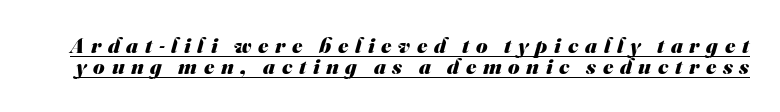
{"bold": "yes", "underline": "yes", "line_spacing": "tight", "line_spacing_ratio": 0.97, "letter_spacing": "wide", "letter_spacing_em": 0.3, "glyph_px": 22}
